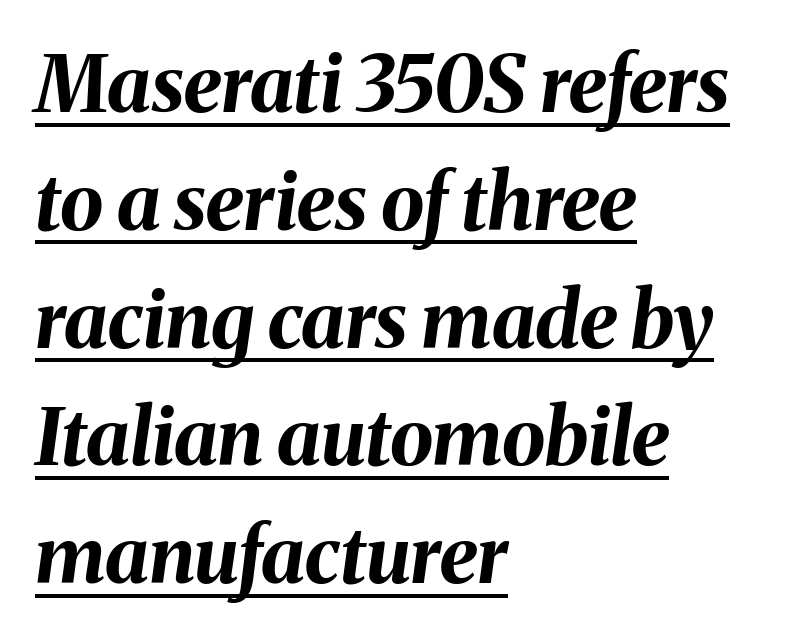
The image shows 78 px bold type, italic (leaning right); set left-aligned, normal line spacing (1.51x), normal letter spacing, underlined; medium stroke contrast and a medium x-height.
